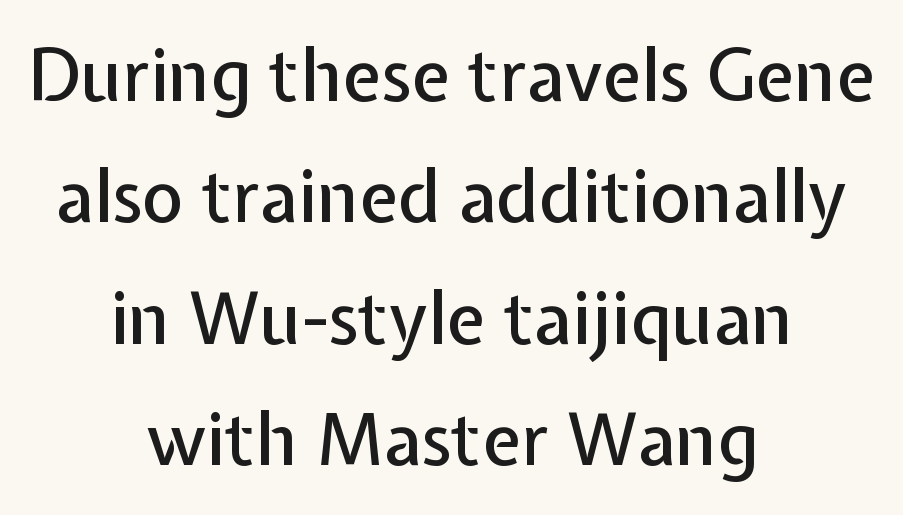
Character widths vary here, with narrow letters taking less room than wide ones. It's the straight-up-and-down kind of type. What stands out about the letter spacing? Nothing — it is the standard amount. Short and long lines alike share a common midpoint.
